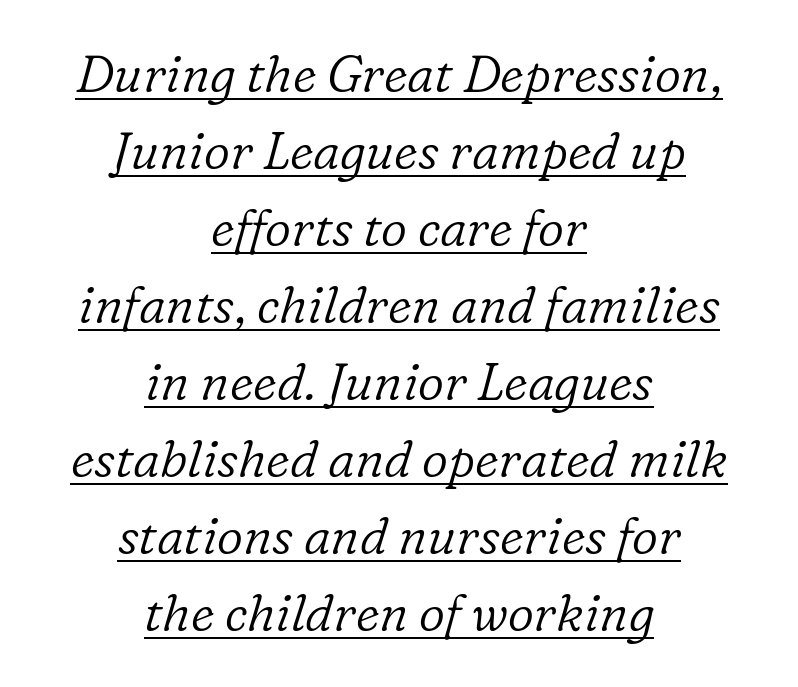
The type is set solid horizontally, with unmodified tracking. No heavy texture on the line: the type isn't bold. The passage shown stacks its lines at a standard gap. Short and long lines alike share a common midpoint.
